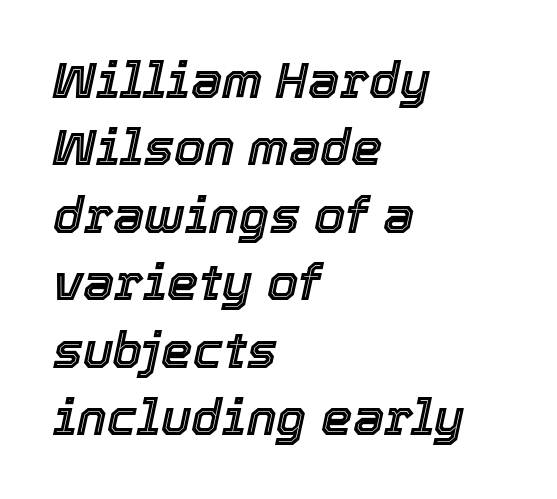
The image shows 50 px text type, italic (leaning right); set left-aligned, normal line spacing (1.35x), normal letter spacing, not underlined; a medium x-height.
